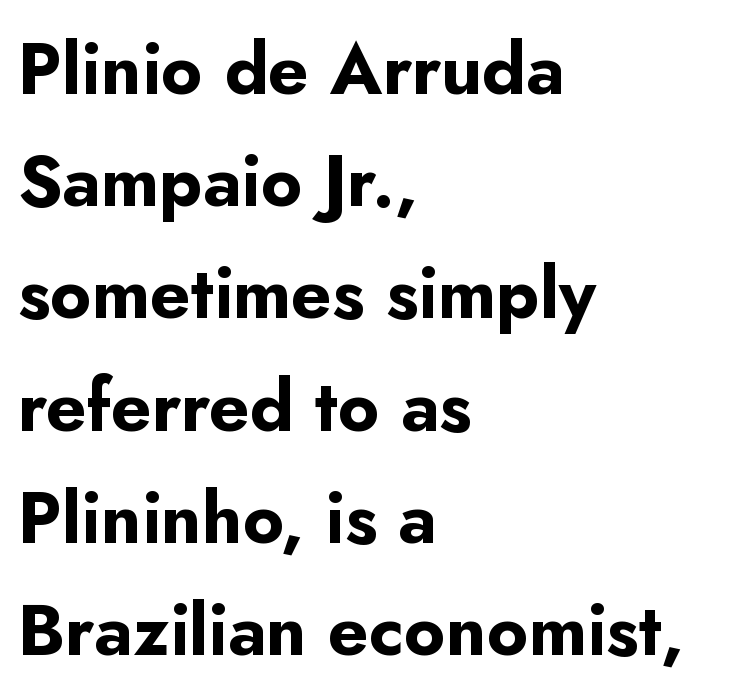
{"serif": "no", "italic": "no", "bold": "yes", "weight": "bold", "width": "normal", "stroke_contrast": "low", "x_height": "small", "monospaced": "no", "underline": "no", "align": "left", "line_spacing": "normal", "line_spacing_ratio": 1.58, "letter_spacing": "normal", "letter_spacing_em": 0.0, "glyph_px": 71}
